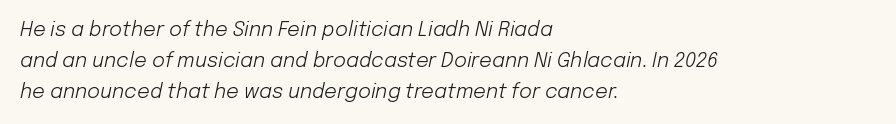
{"italic": "yes", "lean": "right", "slant_degrees": 12, "bold": "no", "underline": "no", "align": "left", "line_spacing": "normal", "line_spacing_ratio": 1.56, "letter_spacing": "normal", "letter_spacing_em": 0.0, "glyph_px": 20}
